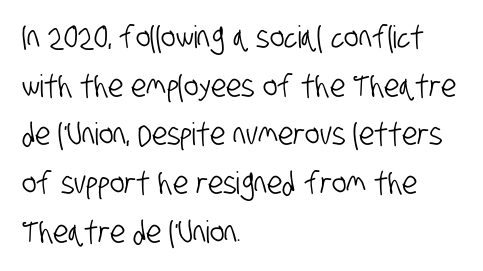
{"serif": "no", "width": "condensed", "stroke_contrast": "low", "x_height": "large", "monospaced": "no", "underline": "no", "align": "left", "line_spacing": "normal", "line_spacing_ratio": 1.57, "letter_spacing": "normal", "letter_spacing_em": 0.0, "glyph_px": 31}
